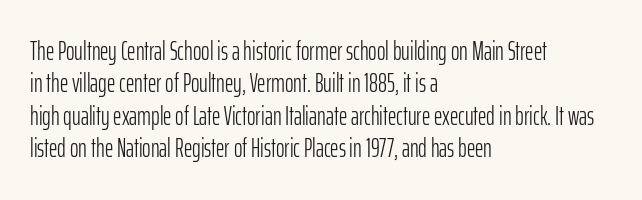
{"italic": "no", "bold": "no", "underline": "no", "align": "left", "line_spacing": "normal", "line_spacing_ratio": 1.25, "letter_spacing": "normal", "letter_spacing_em": 0.0, "glyph_px": 26}
